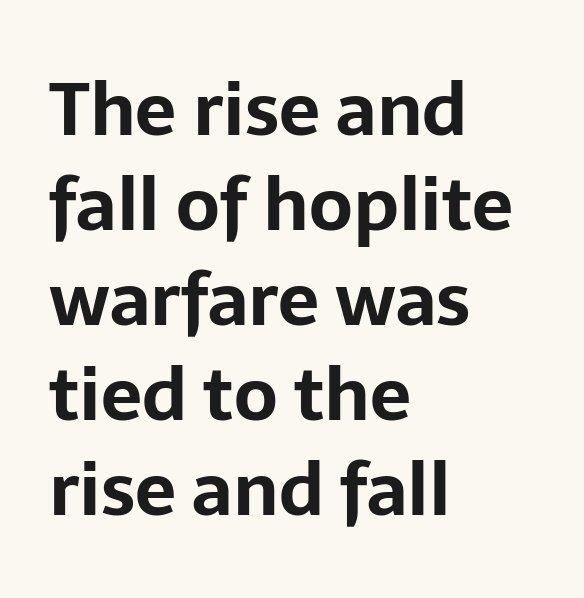
{"serif": "no", "italic": "no", "bold": "yes", "weight": "bold", "width": "normal", "stroke_contrast": "low", "x_height": "medium", "monospaced": "no", "underline": "no", "align": "left", "line_spacing": "normal", "line_spacing_ratio": 1.3, "letter_spacing": "normal", "letter_spacing_em": 0.0, "glyph_px": 73}
